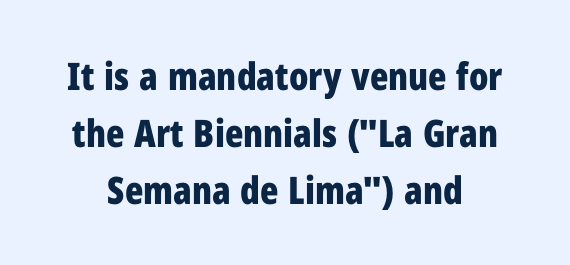
Q: Is the text bold? A: Yes.
Q: Is the text italic (slanted)? A: No, it is upright.
Q: Is the typeface a serif or a sans-serif typeface? A: Sans-serif.
Q: Is the text underlined? A: No.
Q: Is the spacing between letters normal or unusually wide? A: Normal.
Q: Is the spacing between lines tight, normal or loose? A: Normal.
Q: Width (condensed, normal, or wide)? A: Condensed.
Q: Stroke contrast? A: Low.
Q: x-height? A: Medium.
Q: Monospaced? A: No.
